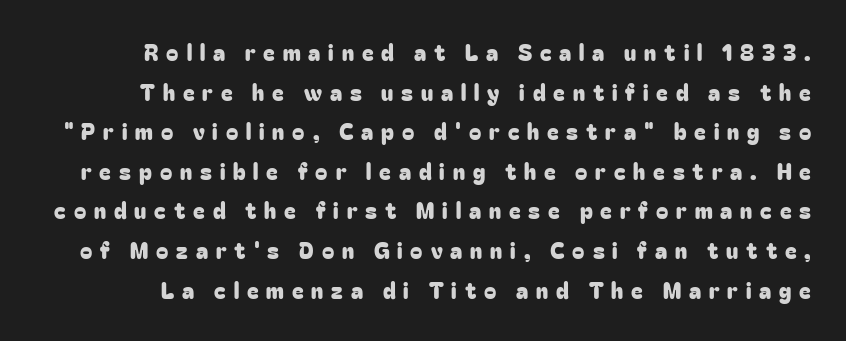
Q: Is the text italic (slanted)? A: No, it is upright.
Q: Is the text underlined? A: No.
Q: Is the spacing between letters normal or unusually wide? A: Unusually wide.
